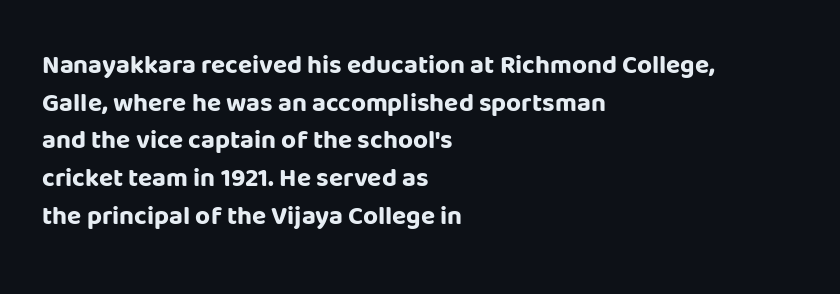
{"italic": "no", "bold": "yes", "underline": "no", "align": "left", "line_spacing": "normal", "line_spacing_ratio": 1.45, "letter_spacing": "normal", "letter_spacing_em": 0.0, "glyph_px": 26}
